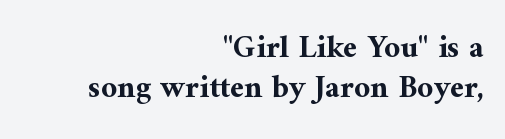
The image shows 32 px bold serif type, upright; set right-aligned, normal line spacing (1.25x), normal letter spacing, not underlined; medium stroke contrast and a medium x-height.
